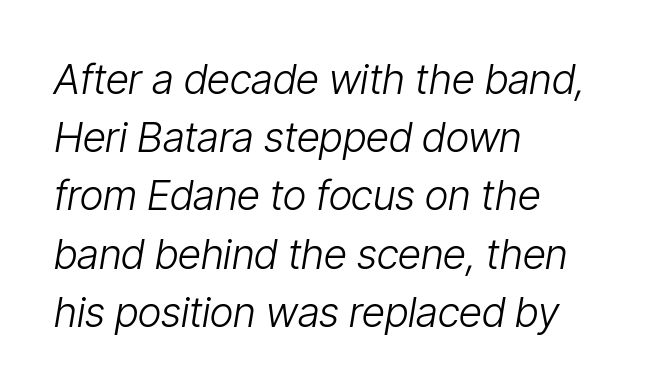
Letters rest on an invisible, unmarked baseline. The passage shown is not bold in any degree. Line starts are locked; line ends wander. In terms of posture, this sample is oblique. The line texture is even and compact thanks to regular tracking. Proportional: the letters do not fall into vertical columns.
